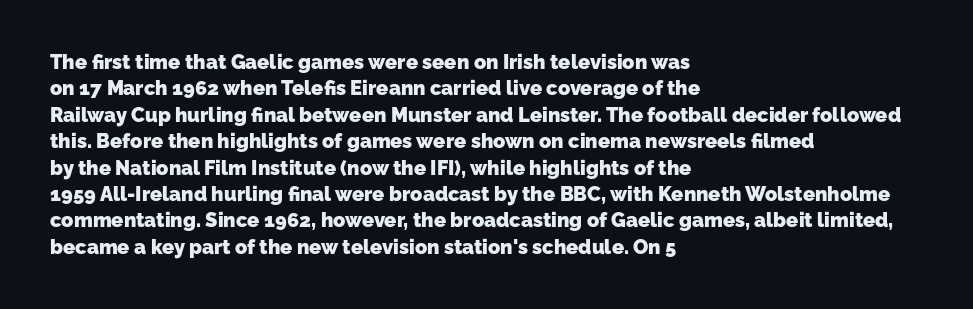
The image shows 20 px bold type; set left-aligned, normal line spacing (1.32x), normal letter spacing, not underlined.
